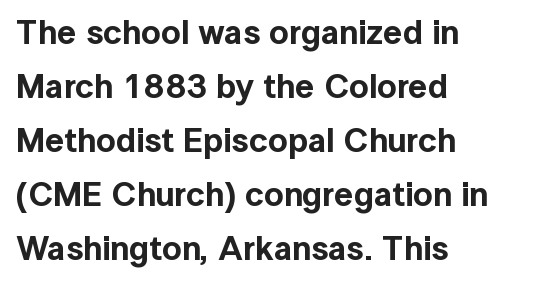
A classic flush-left, rag-right setting is used for this passage. Think of a printed novel: that variable character pitch is what you see here. The gap between lines stays unmarked. This rendering leaves character spacing at its baseline value. The lines sit at an ordinary, default distance from one another. Posture: straight, roman, zero tilt.
